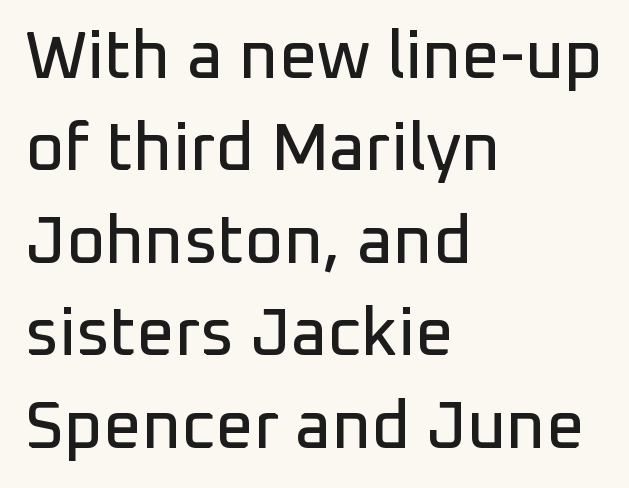
A student would call this left alignment; a typographer would say flush left, rag right. The type sits square on the baseline with zero lean. Is the letter spacing exaggerated? No — it looks like the ordinary default. Has an underline been added? It has not. A typesetter would label this face a sans. Each letter keeps its own natural width here, so spacing adapts to shape.
